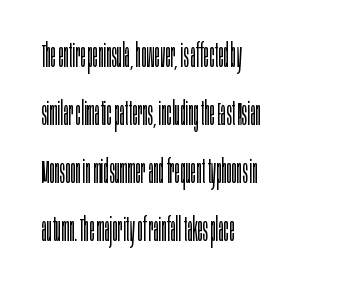
The image shows 32 px light, condensed sans-serif type, upright; set left-aligned, line spacing 1.81x, normal letter spacing, not underlined; low stroke contrast and a large x-height.
